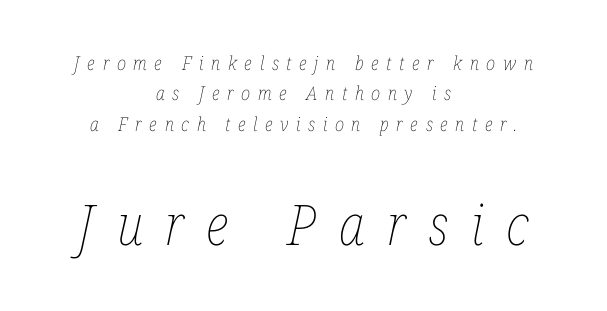
{"italic": "yes", "lean": "right", "slant_degrees": 12, "bold": "no", "weight": "thin", "width": "condensed", "stroke_contrast": "low", "x_height": "medium", "monospaced": "no", "underline": "no", "align": "center", "line_spacing": "normal", "line_spacing_ratio": 1.6, "letter_spacing": "wide", "letter_spacing_em": 0.4, "larger_block": "second", "size_ratio": 2.95, "glyph_px": 56}
